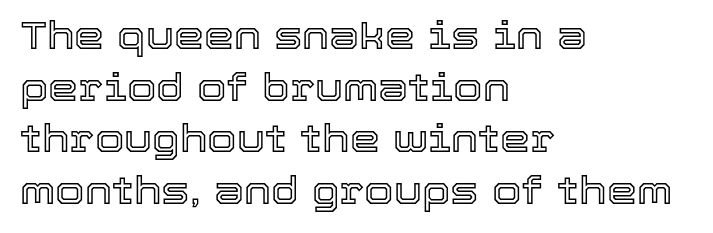
{"italic": "no", "width": "normal", "x_height": "medium", "monospaced": "no", "underline": "no", "align": "left", "line_spacing": "normal", "line_spacing_ratio": 1.36, "letter_spacing": "normal", "letter_spacing_em": 0.0, "glyph_px": 38}
